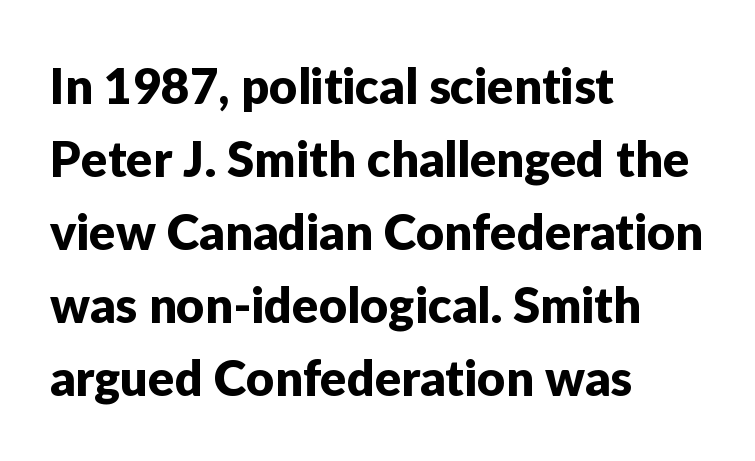
A student would call this left alignment; a typographer would say flush left, rag right. Quick note: interline space is typical. This sample uses an upright cut, with every glyph sitting square on the baseline. Each row of text sits above clean, open space. Letterform terminals end flat and unadorned throughout the passage.
